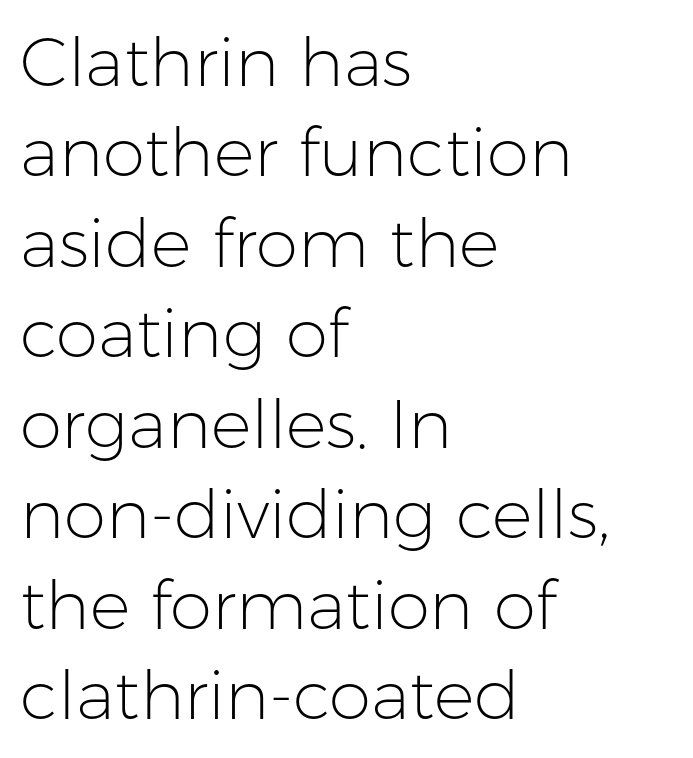
Q: Is the text bold? A: No.
Q: Is the text italic (slanted)? A: No, it is upright.
Q: Is the typeface a serif or a sans-serif typeface? A: Sans-serif.
Q: Is the text underlined? A: No.
Q: How is the paragraph aligned? A: Left-aligned.
Q: Is the spacing between letters normal or unusually wide? A: Normal.
Q: Is the spacing between lines tight, normal or loose? A: Normal.
Q: Width (condensed, normal, or wide)? A: Normal.
Q: Stroke contrast? A: Low.
Q: x-height? A: Medium.
Q: Monospaced? A: No.
